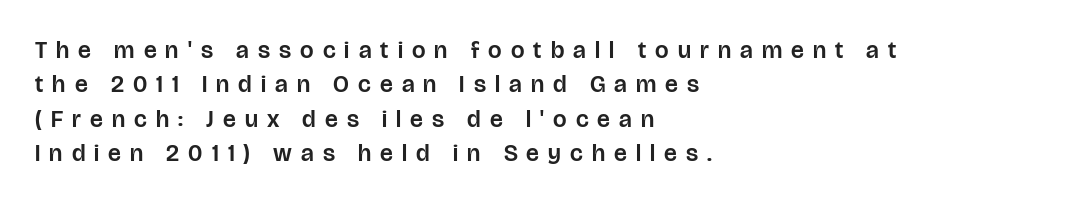
{"italic": "no", "underline": "no", "align": "left", "line_spacing": "normal", "line_spacing_ratio": 1.43, "letter_spacing": "wide", "letter_spacing_em": 0.38, "glyph_px": 24}
